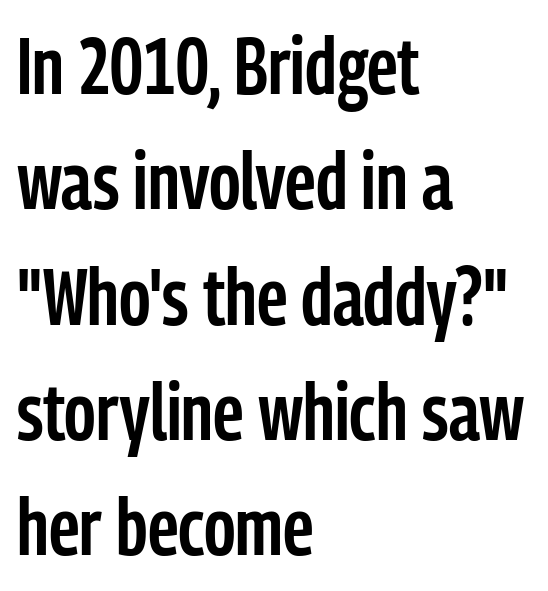
Varying glyph widths throughout — classic text-font behaviour. A student would call this left alignment; a typographer would say flush left, rag right. The lettering stays uniformly vertical, giving the passage a roman look. Honestly, the letter spacing is just normal — you wouldn't notice it.
